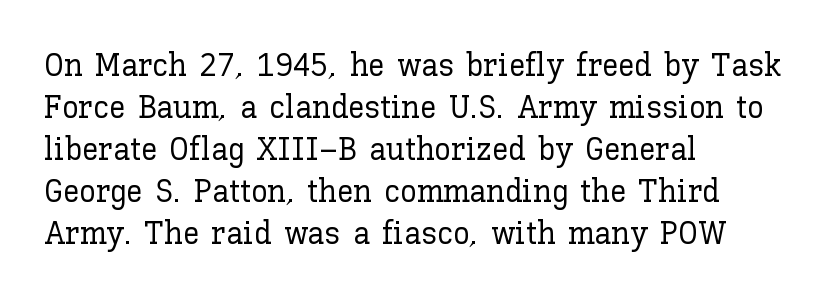
{"italic": "no", "width": "normal", "stroke_contrast": "low", "x_height": "medium", "monospaced": "no", "underline": "no", "align": "left", "line_spacing": "normal", "line_spacing_ratio": 1.27, "letter_spacing": "normal", "letter_spacing_em": 0.0, "glyph_px": 33}
